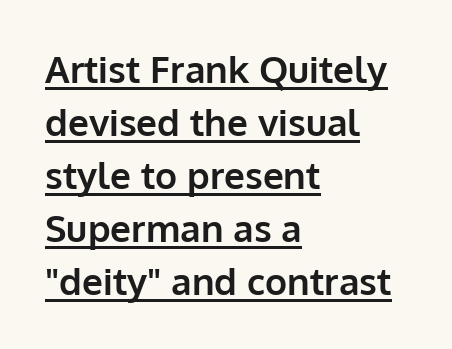
The image shows 37 px bold sans-serif type, upright; set left-aligned, normal line spacing (1.43x), normal letter spacing, underlined; low stroke contrast and a medium x-height.
